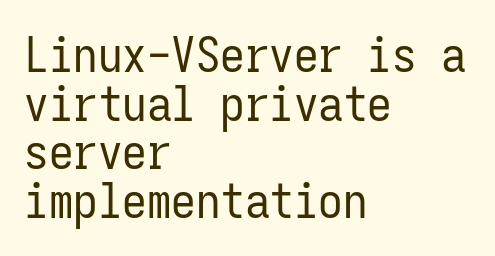
Beneath every word, the page is bare. These lines stack with their left ends in a neat column. Do the characters align in a grid? Yes, the font is monospaced. Notice how descenders almost collide with the ascenders below — that's tight leading.
